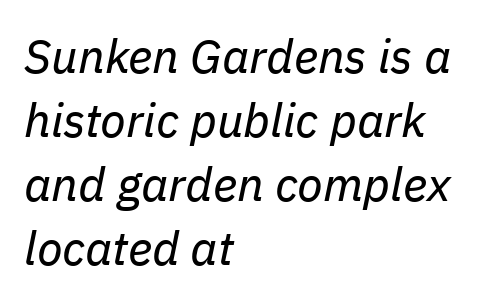
The image shows 47 px regular-weight type, italic (leaning right); set left-aligned, normal line spacing (1.36x), normal letter spacing, not underlined; low stroke contrast and a medium x-height.
